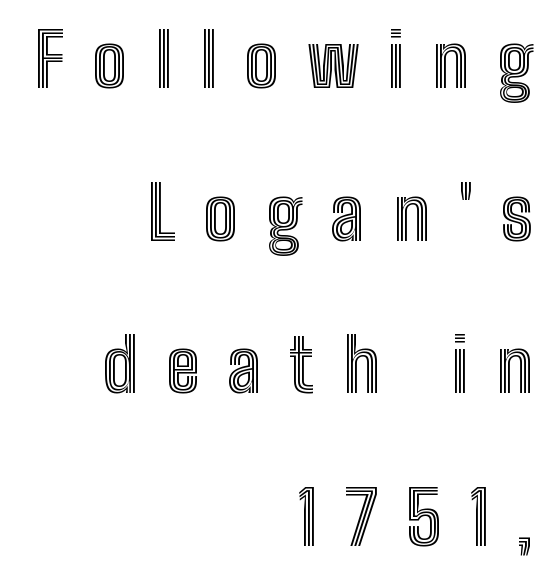
Q: Is the text italic (slanted)? A: No, it is upright.
Q: Is the text underlined? A: No.
Q: How is the paragraph aligned? A: Right-aligned.
Q: Is the spacing between letters normal or unusually wide? A: Unusually wide.
Q: Is the spacing between lines tight, normal or loose? A: Loose.
Q: Width (condensed, normal, or wide)? A: Condensed.
Q: x-height? A: Medium.
Q: Monospaced? A: No.
